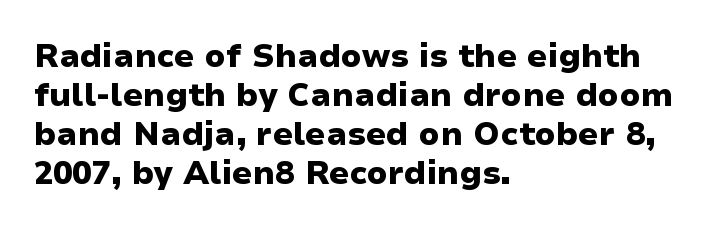
Spacing verdict: proportional, widths tailored to each character. Check where the strokes stop: nothing finishes them off — pure sans. The specimen reads as upright at a glance. Letter spacing: default. Set as a true bold cut, around the 700 mark.
